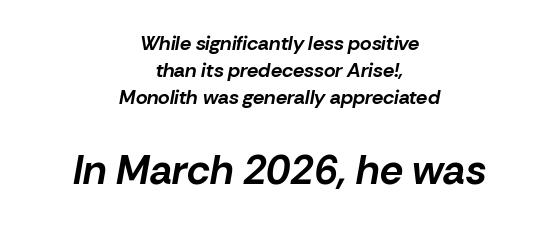
The image shows 41 px bold type, italic (leaning right); set centered, normal line spacing (1.34x), normal letter spacing, not underlined; the second (bottom) block is 2.05x larger; low stroke contrast and a medium x-height.
